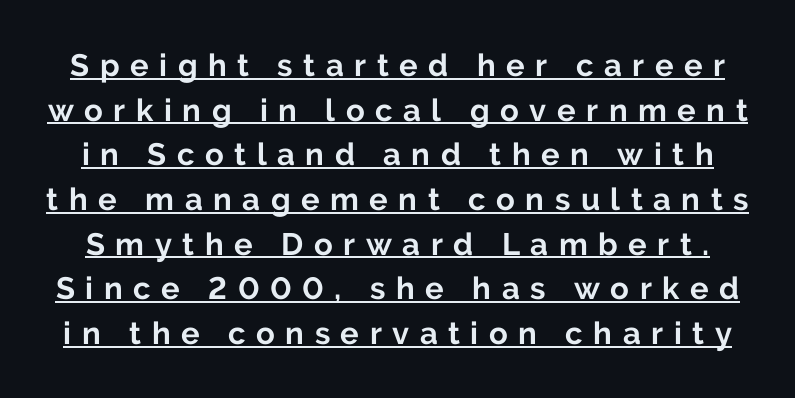
Q: Is the text bold? A: Yes.
Q: Is the text italic (slanted)? A: No, it is upright.
Q: Is the typeface a serif or a sans-serif typeface? A: Sans-serif.
Q: Is the text underlined? A: Yes.
Q: Is the spacing between letters normal or unusually wide? A: Unusually wide.
Q: Is the spacing between lines tight, normal or loose? A: Normal.
Q: Width (condensed, normal, or wide)? A: Normal.
Q: Stroke contrast? A: Low.
Q: x-height? A: Medium.
Q: Monospaced? A: No.
